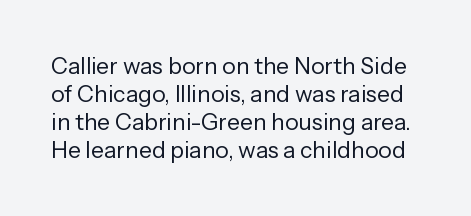
{"italic": "no", "bold": "no", "underline": "no", "line_spacing_ratio": 1.22, "letter_spacing": "normal", "letter_spacing_em": 0.0, "glyph_px": 23}
